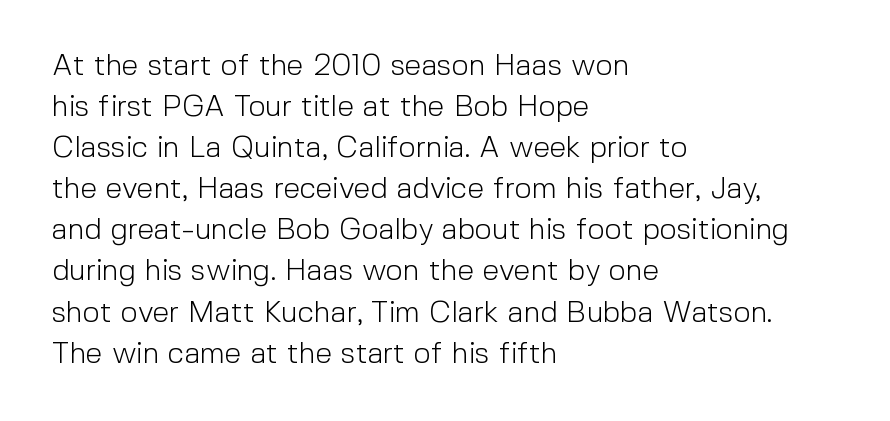
Vertical strokes here are truly vertical. The passage shown is not underscored anywhere. Does the leading feel generous? No, just average. Weight: regular or lighter. The line texture is even and compact thanks to regular tracking. Nope, no serifs anywhere on these letters.
